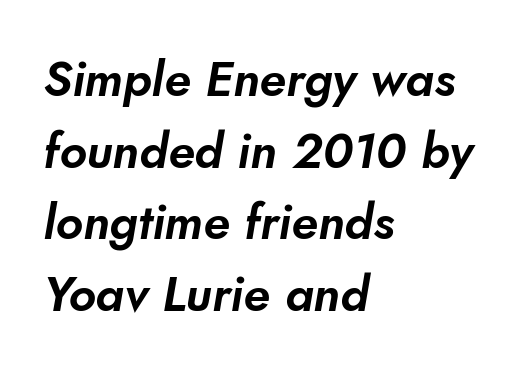
Classification — sans serif. This rendering features lettering with no underline. This sample is left-justified, so line endings fall wherever the words run out. Think of a printed novel: that variable character pitch is what you see here. The face used here is rendered with its standard letterfit. The line-height multiplier appears to be the usual default.
